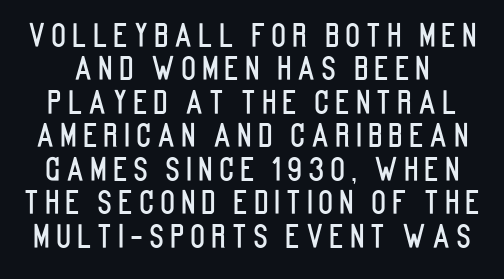
The image shows 31 px condensed sans-serif type, upright; set tight line spacing (1.08x), not underlined; low stroke contrast and a large x-height.
